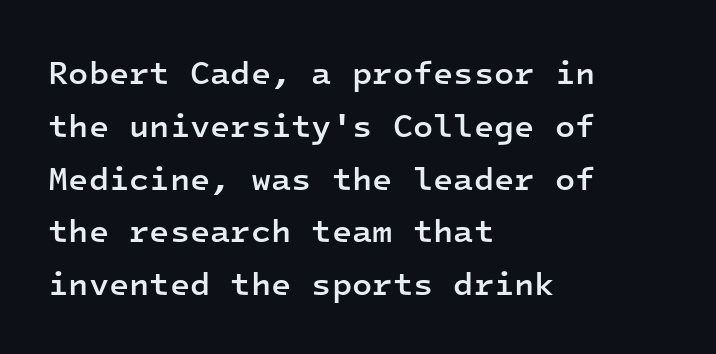
Q: Is the text bold? A: Semi-bold.
Q: Is the text italic (slanted)? A: No, it is upright.
Q: Is the typeface a serif or a sans-serif typeface? A: Sans-serif.
Q: Is the text underlined? A: No.
Q: How is the paragraph aligned? A: Left-aligned.
Q: Is the spacing between letters normal or unusually wide? A: Normal.
Q: Is the spacing between lines tight, normal or loose? A: Normal.
Q: Width (condensed, normal, or wide)? A: Normal.
Q: Stroke contrast? A: Low.
Q: x-height? A: Medium.
Q: Monospaced? A: Yes.
